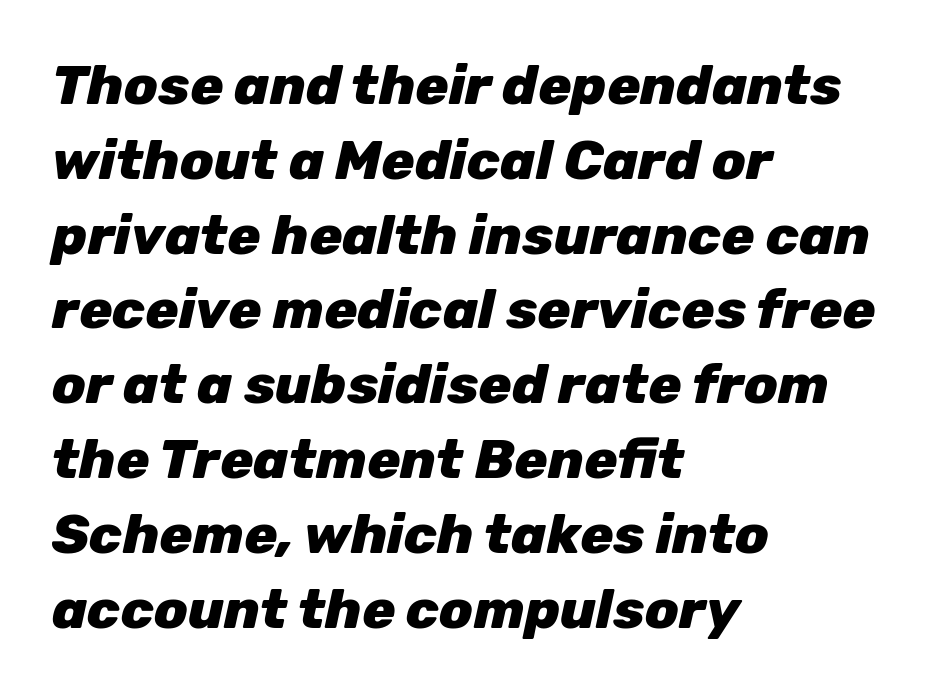
The image shows 55 px heavy type, italic (leaning right); set left-aligned, normal line spacing (1.36x), normal letter spacing, not underlined; low stroke contrast and a medium x-height.
